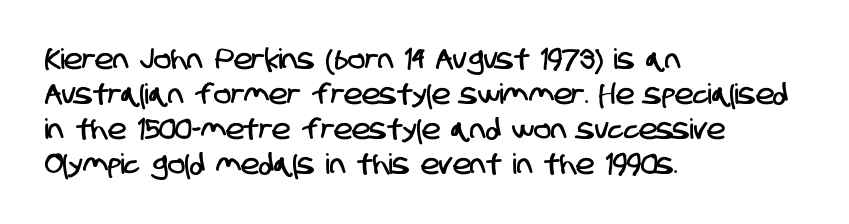
Q: Is the typeface a serif or a sans-serif typeface? A: Sans-serif.
Q: Is the text underlined? A: No.
Q: How is the paragraph aligned? A: Left-aligned.
Q: Is the spacing between letters normal or unusually wide? A: Normal.
Q: Is the spacing between lines tight, normal or loose? A: Normal.
Q: Width (condensed, normal, or wide)? A: Condensed.
Q: Stroke contrast? A: Low.
Q: x-height? A: Large.
Q: Monospaced? A: No.
